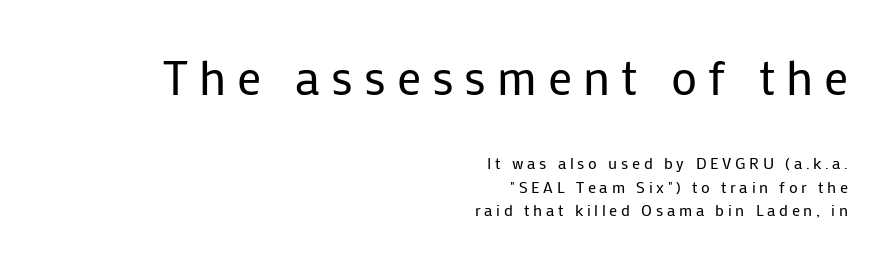
Look at the tracking — it's clearly loosened, letters drifting apart. The face used here is proportionally spaced, like ordinary book or web type. Regarding serifs, this sample does without them. The cut favours lightness, reaching ordinary text weight at its darkest. Compare the two chunks: the upper has the greater cap height.
